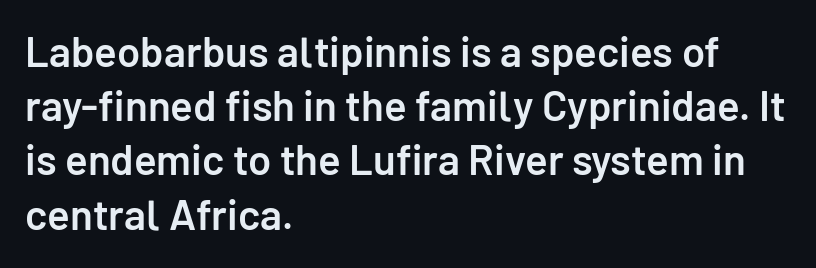
Whoever set this chose a conventional vertical rhythm. Check under the words: just untouched page. Typographically, this falls in the sans-serif category. Italic? Not at all — the glyphs are vertical.
